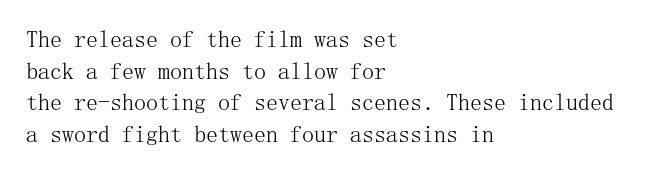
Leftover space on each line is placed entirely after the last word. The typesetting does not lean heavy: it is not bold. Honestly, the letter spacing is just normal — you wouldn't notice it. Underline: absent. If you drew a line through each stem, it would be perfectly vertical.
